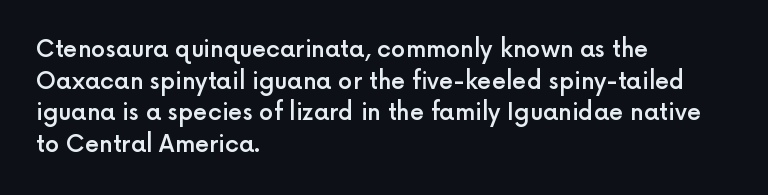
The image shows 23 px text type, upright; set left-aligned, normal line spacing (1.37x), normal letter spacing, not underlined.
